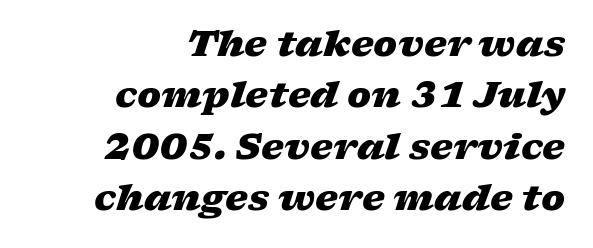
The image shows 36 px heavy, wide type, italic (leaning right); set right-aligned, normal line spacing (1.43x), normal letter spacing, not underlined; low stroke contrast and a medium x-height.
